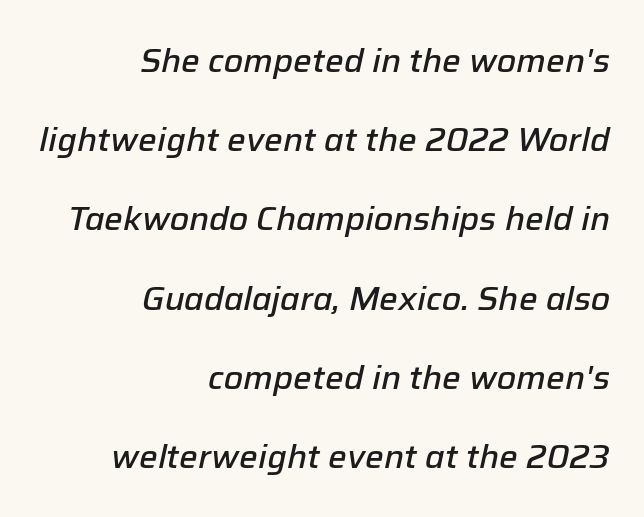
The image shows 33 px semibold type, italic (leaning right); set right-aligned, loose line spacing (2.4x), normal letter spacing, not underlined; low stroke contrast and a medium x-height.
